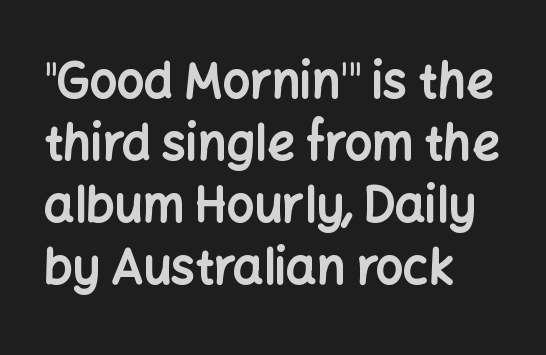
Q: Is the text bold? A: Yes.
Q: Is the text italic (slanted)? A: No, it is upright.
Q: Is the typeface a serif or a sans-serif typeface? A: Sans-serif.
Q: Is the text underlined? A: No.
Q: How is the paragraph aligned? A: Left-aligned.
Q: Is the spacing between letters normal or unusually wide? A: Normal.
Q: Is the spacing between lines tight, normal or loose? A: Normal.
Q: Width (condensed, normal, or wide)? A: Normal.
Q: Stroke contrast? A: Low.
Q: x-height? A: Medium.
Q: Monospaced? A: No.
